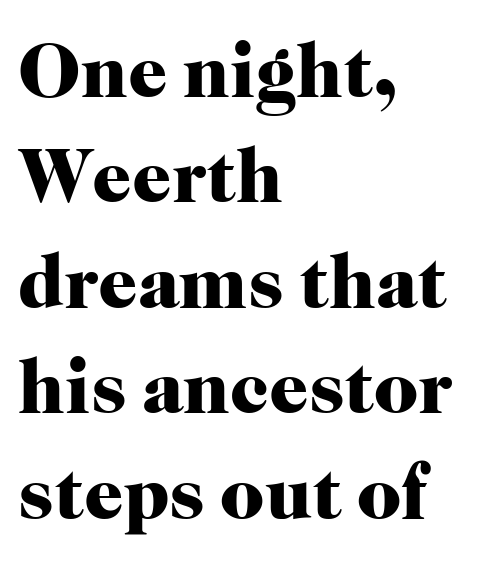
The image shows 77 px heavy serif type, upright; set left-aligned, normal line spacing (1.37x), normal letter spacing, not underlined; high stroke contrast and a medium x-height.
